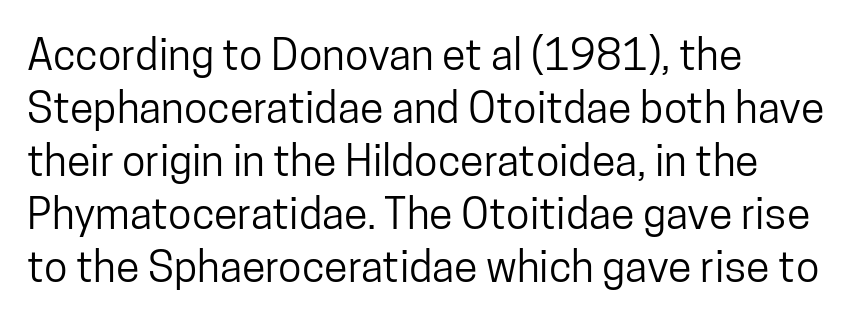
This rendering uses left alignment, leaving the right contour irregular. This is sans-serif lettering, the kind often seen on screens and signage. Bare-footed words on every line. You could not count columns in this text — the font is proportionally spaced. There is no visible air inserted between adjacent glyphs.
